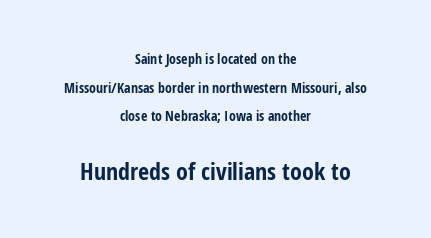
The image shows 24 px bold type, upright; set centered, loose line spacing (2.05x), normal letter spacing, not underlined; the second (bottom) block is 1.71x larger.
